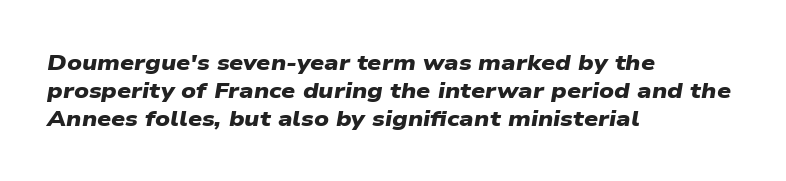
Q: Is the text bold? A: Yes.
Q: Is the text underlined? A: No.
Q: How is the paragraph aligned? A: Left-aligned.
Q: Is the spacing between letters normal or unusually wide? A: Normal.
Q: Is the spacing between lines tight, normal or loose? A: Normal.
